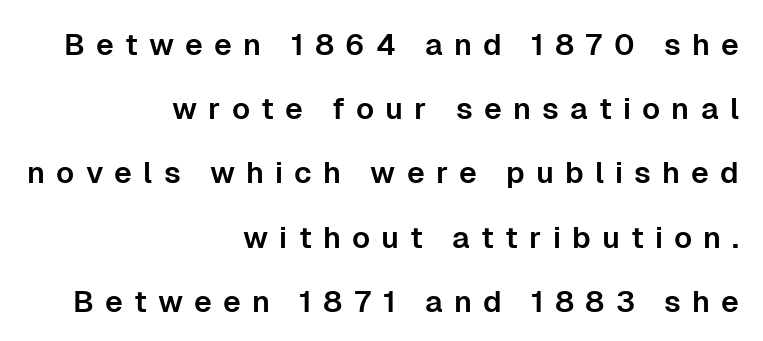
Q: Is the text italic (slanted)? A: No, it is upright.
Q: Is the typeface a serif or a sans-serif typeface? A: Sans-serif.
Q: Is the text underlined? A: No.
Q: How is the paragraph aligned? A: Right-aligned.
Q: Is the spacing between letters normal or unusually wide? A: Unusually wide.
Q: Is the spacing between lines tight, normal or loose? A: Loose.
Q: Width (condensed, normal, or wide)? A: Normal.
Q: Stroke contrast? A: Low.
Q: x-height? A: Medium.
Q: Monospaced? A: No.
